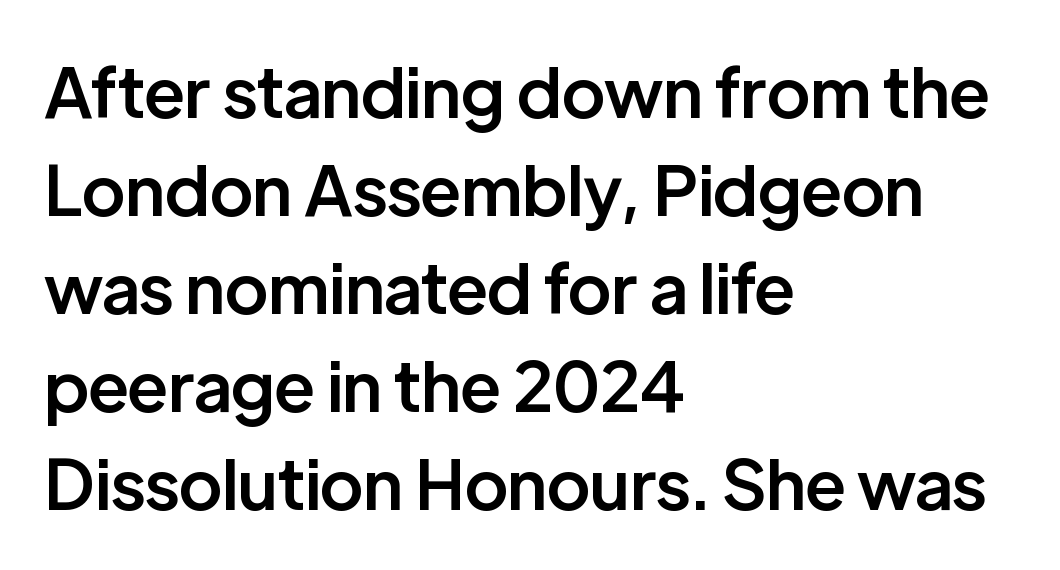
In terms of letterform style, serifs are entirely absent. This is the in-between weight designers call semibold or demi. This rendering uses left alignment, leaving the right contour irregular. Rule under the text: the space is simply empty. The passage shown is typed in a proportional face where columns would drift. Italic: no, the glyphs are upright roman.
